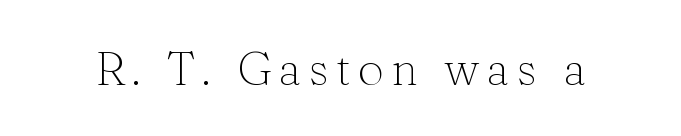
The image shows 47 px thin serif type, upright; set not underlined; medium stroke contrast and a medium x-height.
